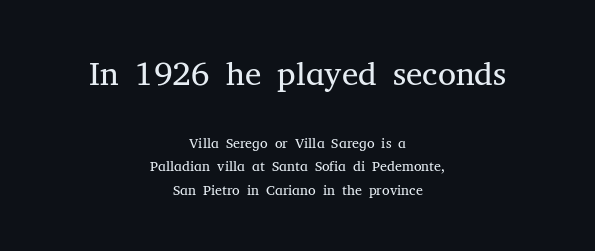
The image shows 33 px regular-weight serif type, upright; set centered, normal line spacing (1.68x), normal letter spacing, not underlined; the first (top) block is 2.36x larger; medium stroke contrast and a medium x-height.
